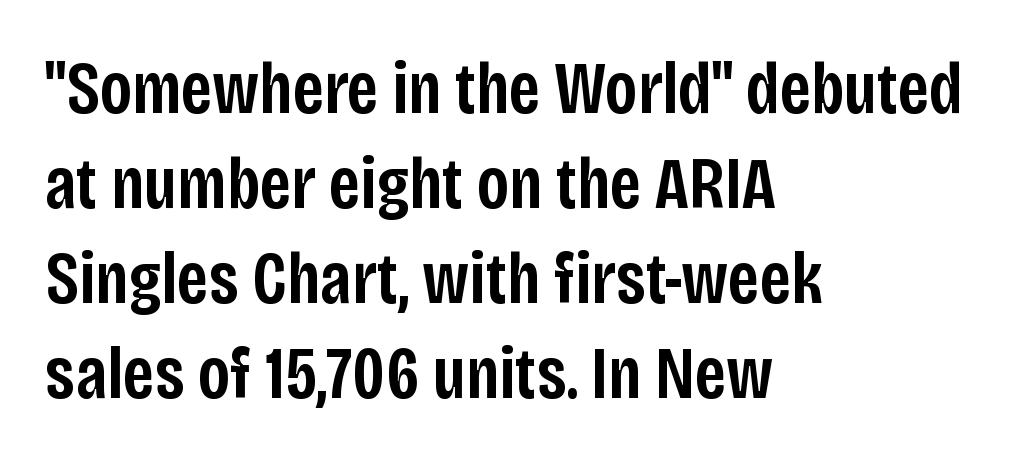
Check where the strokes stop: nothing finishes them off — pure sans. Looks like regular typesetting: each glyph gets only the width it needs. Standard letterfit; no display-style spreading of the glyphs. Any mark beneath the type? The region is blank. Moderately thickened strokes mark this as semibold type.
